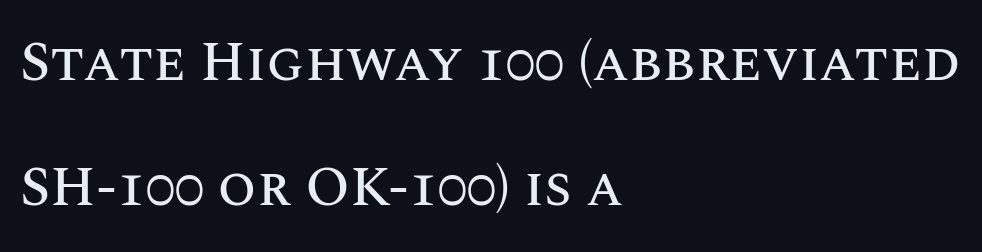
Q: Is the text italic (slanted)? A: No, it is upright.
Q: Is the text underlined? A: No.
Q: How is the paragraph aligned? A: Left-aligned.
Q: Is the spacing between letters normal or unusually wide? A: Normal.
Q: Is the spacing between lines tight, normal or loose? A: Loose.
Q: Width (condensed, normal, or wide)? A: Normal.
Q: Stroke contrast? A: Medium.
Q: x-height? A: Large.
Q: Monospaced? A: No.
